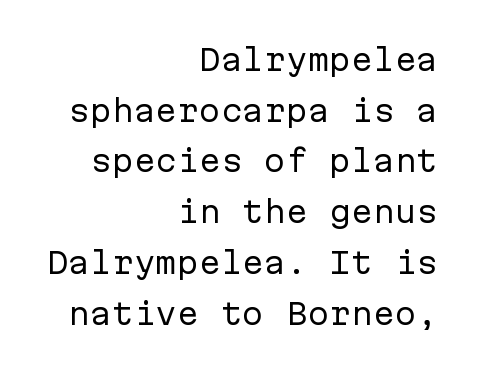
{"serif": "no", "italic": "no", "bold": "no", "weight": "regular", "width": "normal", "stroke_contrast": "low", "x_height": "medium", "monospaced": "yes", "underline": "no", "align": "right", "line_spacing_ratio": 1.75, "letter_spacing": "normal", "letter_spacing_em": 0.0, "glyph_px": 29}
